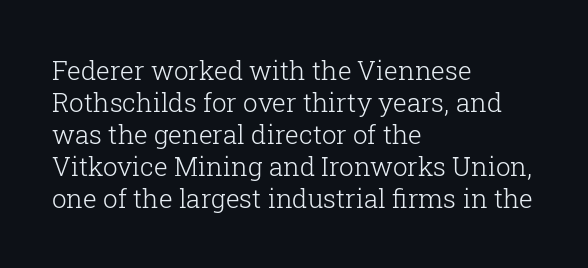
{"italic": "no", "bold": "no", "underline": "no", "align": "left", "line_spacing_ratio": 1.23, "letter_spacing": "normal", "letter_spacing_em": 0.0, "glyph_px": 26}
